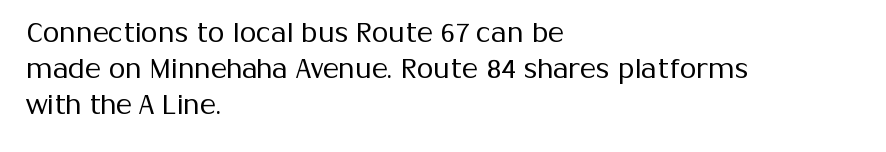
A clean baseline with only descenders dipping below it. The letters stand upright; this is a roman face. The letterforms sit shoulder to shoulder at normal distance. The compositor pushed each line to the left boundary.
